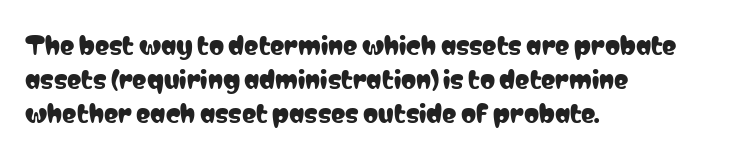
The image shows 24 px text type, upright; set left-aligned, normal line spacing (1.41x), normal letter spacing, not underlined.
